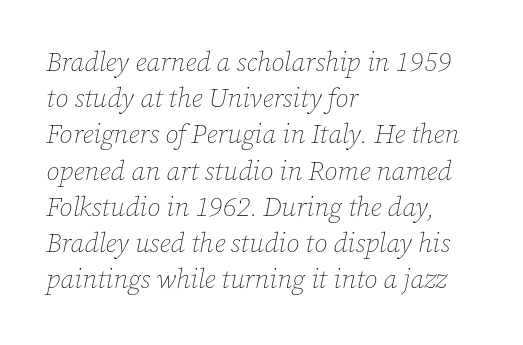
A normal amount of white space separates one row of letters from the next. No letter is thick-stroked: the sample isn't bold. The text carries the slant typical of an italic or oblique font. Spacing between characters is what you'd get straight out of the box. Beneath every word, the page is bare. Does the copy run flush right? No — it runs flush left.
